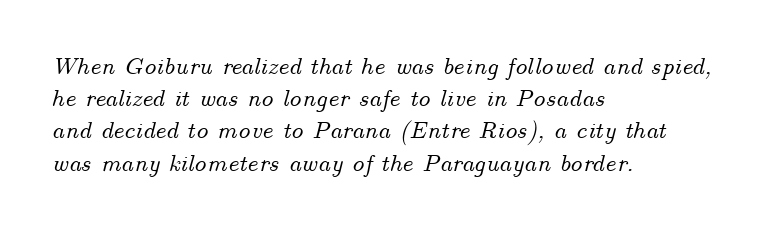
Q: Is the text italic (slanted)? A: Yes, it leans right by about 14 degrees.
Q: Is the text underlined? A: No.
Q: How is the paragraph aligned? A: Left-aligned.
Q: Is the spacing between letters normal or unusually wide? A: Normal.
Q: Is the spacing between lines tight, normal or loose? A: Normal.
